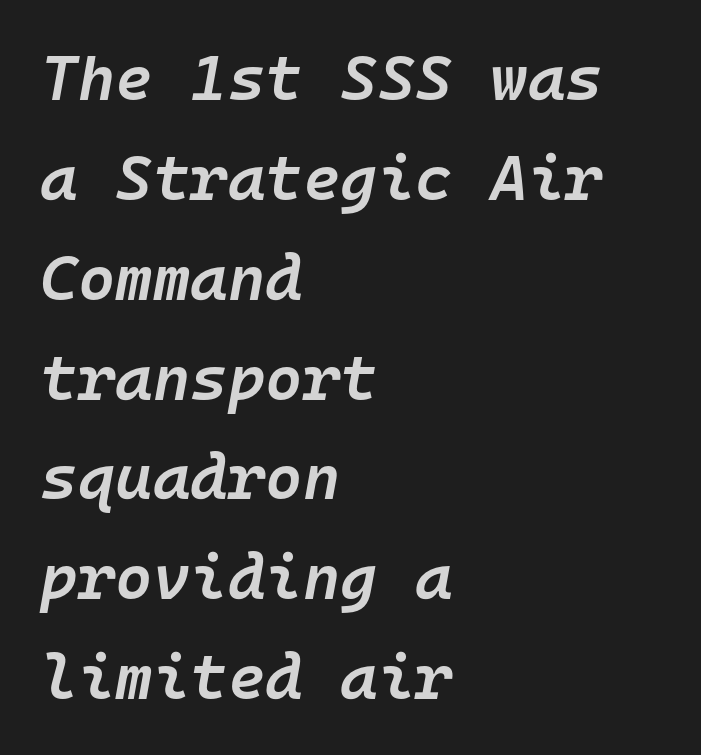
The image shows 64 px semibold type, italic (leaning right), monospaced; set left-aligned, normal line spacing (1.56x), normal letter spacing, not underlined; low stroke contrast and a medium x-height.
